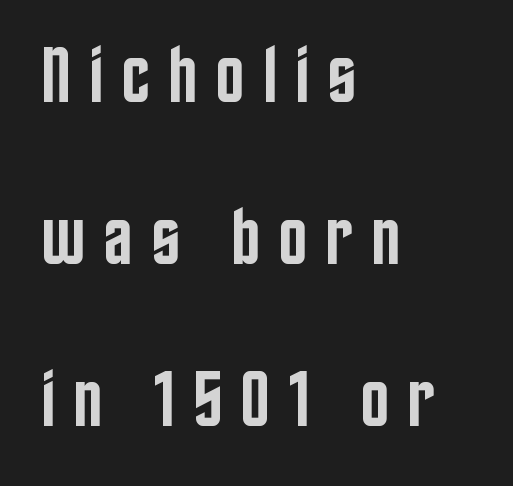
The image shows 79 px semibold, condensed sans-serif type, upright; set left-aligned, loose line spacing (2.05x), unusually wide letter spacing (+0.22 em), not underlined; low stroke contrast and a large x-height.
